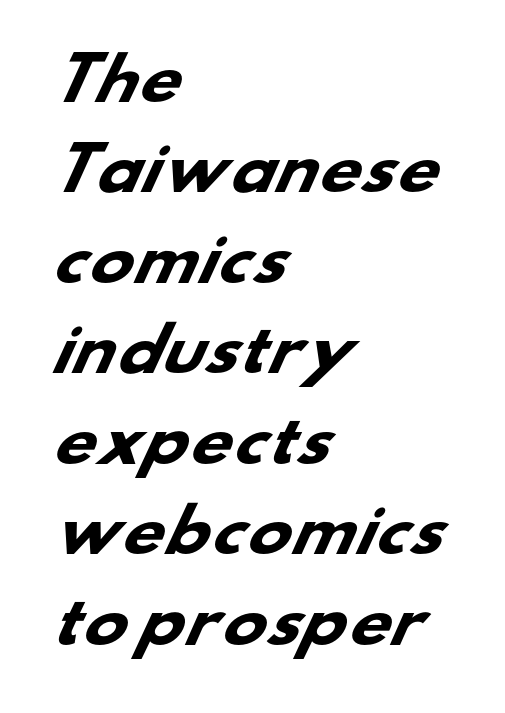
The image shows 58 px heavy, wide sans-serif type; set left-aligned, normal line spacing (1.56x), normal letter spacing, not underlined; low stroke contrast and a small x-height.
